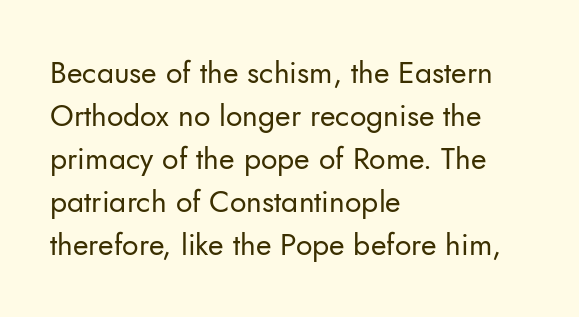
Q: Is the text bold? A: No.
Q: Is the text italic (slanted)? A: No, it is upright.
Q: Is the typeface a serif or a sans-serif typeface? A: Sans-serif.
Q: Is the text underlined? A: No.
Q: How is the paragraph aligned? A: Left-aligned.
Q: Is the spacing between letters normal or unusually wide? A: Normal.
Q: Is the spacing between lines tight, normal or loose? A: Normal.
Q: Width (condensed, normal, or wide)? A: Normal.
Q: Stroke contrast? A: Low.
Q: x-height? A: Small.
Q: Monospaced? A: No.
